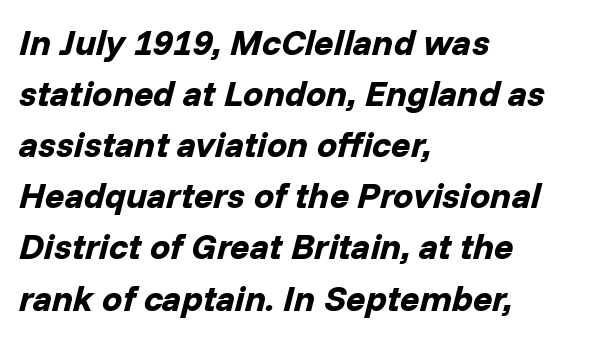
{"italic": "yes", "lean": "right", "slant_degrees": 14, "bold": "yes", "weight": "bold", "width": "normal", "stroke_contrast": "low", "x_height": "medium", "monospaced": "no", "underline": "no", "align": "left", "line_spacing": "normal", "line_spacing_ratio": 1.42, "letter_spacing": "normal", "letter_spacing_em": 0.0, "glyph_px": 36}
